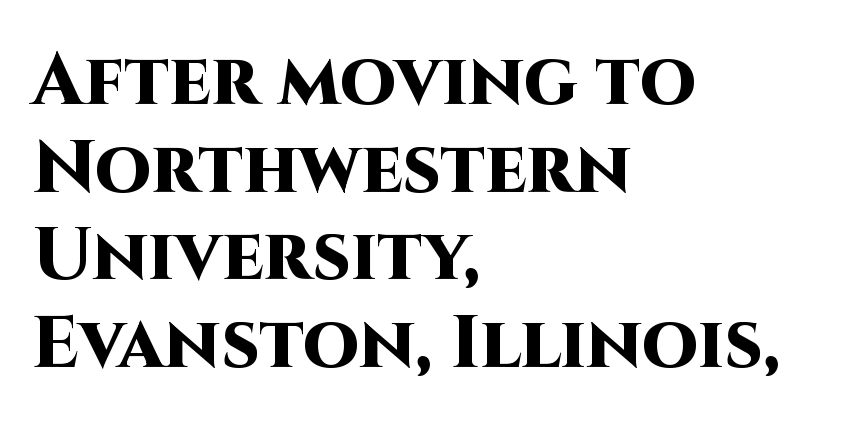
The image shows 73 px heavy sans-serif type, upright; set left-aligned, line spacing 1.2x, normal letter spacing, not underlined; high stroke contrast and a large x-height.
